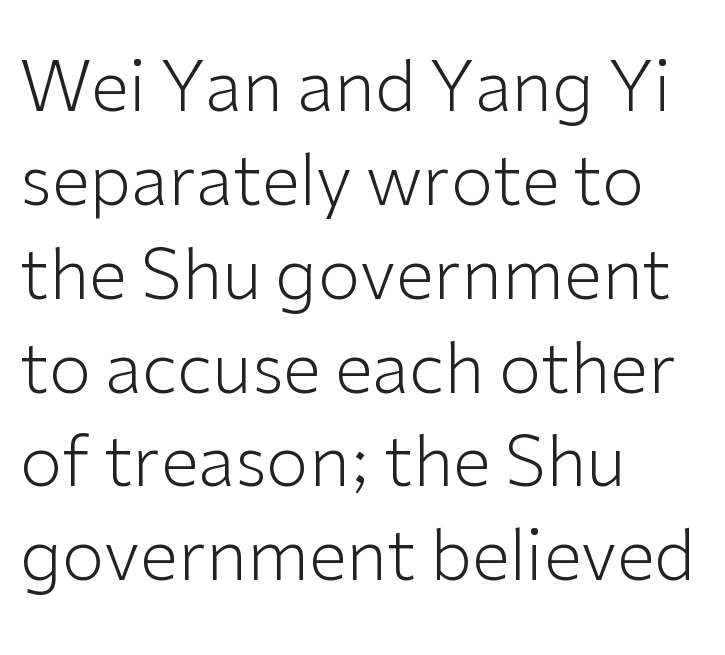
The rows are spaced the way most documents space them. Here the glyphs are tracked normally, forming tight word shapes. Unbolded letterforms with no extra heft. Classification — sans serif. The strip under each line holds only bare page. This sample has the flowing, uneven cadence of proportional lettering.
